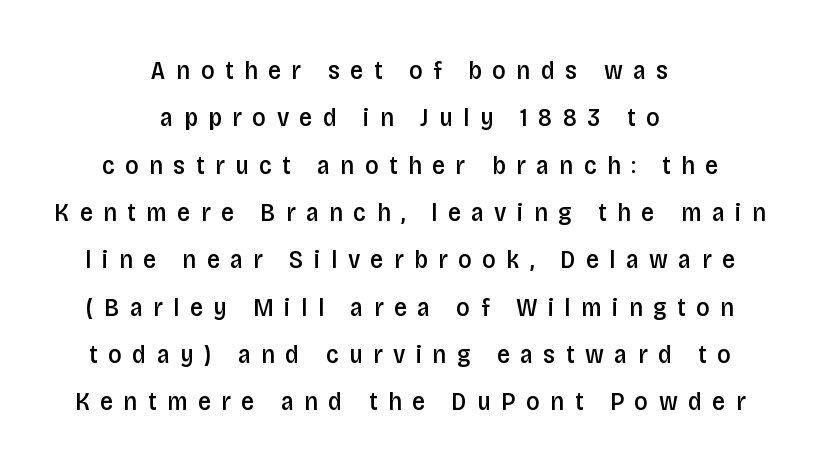
{"italic": "no", "bold": "semi", "underline": "no", "align": "center", "line_spacing_ratio": 1.82, "letter_spacing": "wide", "letter_spacing_em": 0.4, "glyph_px": 26}
